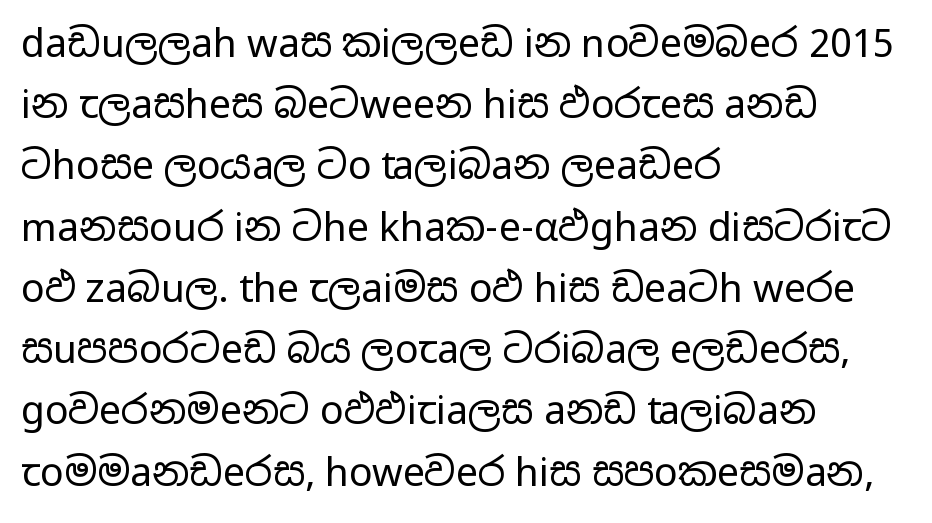
Visually the block forms a straight wall on the left and a jagged coastline on the right. The block of text has a typical density, with ordinary space between rows. Think of a printed novel: that variable character pitch is what you see here. In terms of letterform style, serifs are entirely absent. Clear beneath every line of the passage. Ascenders rise straight up at ninety degrees.
